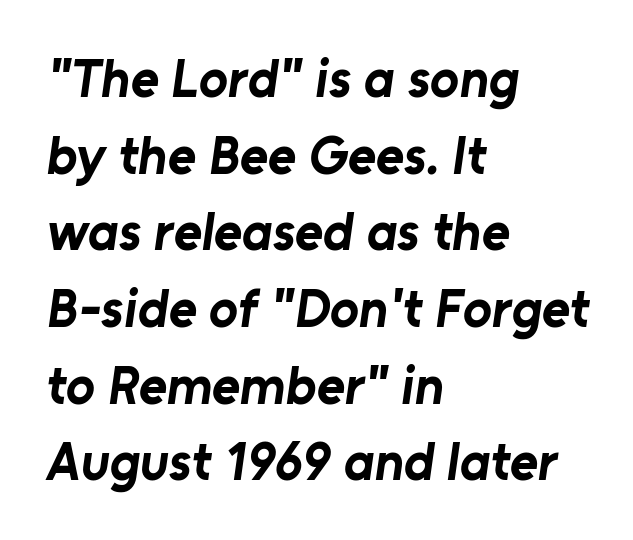
The image shows 54 px bold sans-serif type; set left-aligned, normal line spacing (1.42x), normal letter spacing, not underlined; low stroke contrast and a medium x-height.
